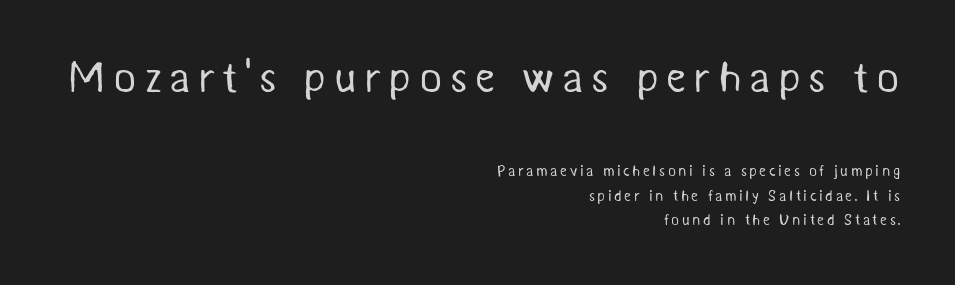
{"serif": "no", "bold": "no", "weight": "regular", "width": "normal", "stroke_contrast": "medium", "x_height": "medium", "monospaced": "no", "underline": "no", "align": "right", "line_spacing": "normal", "line_spacing_ratio": 1.65, "larger_block": "first", "size_ratio": 2.93, "glyph_px": 44}
